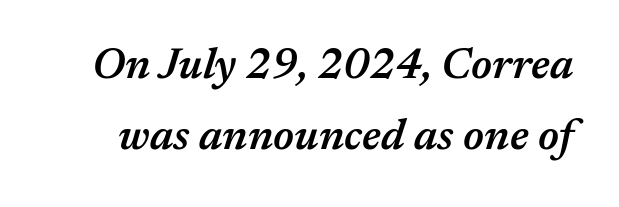
Honestly, there is no underline to notice here at all. Characters follow at the spacing the type designer built in. This is moderately heavy type, rendered in semibold. You could not count columns in this text — the font is proportionally spaced. The passage shown leans; its letterforms are oblique.
